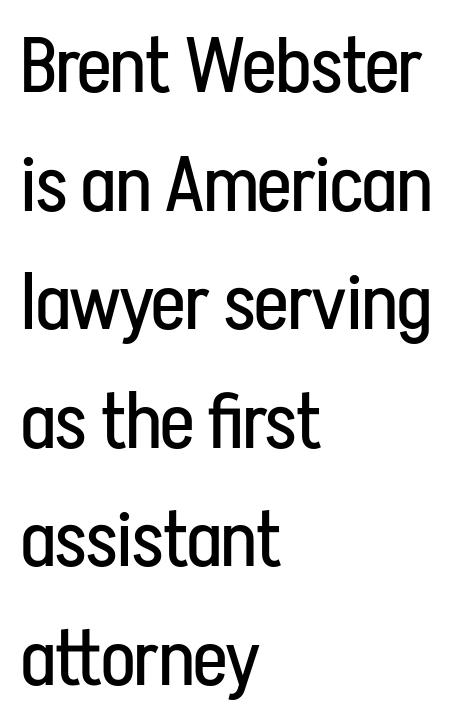
Italic: no, the glyphs are upright roman. Grotesque or geometric, the face here clearly has no serifs. Glance below the letters and you will spot only blank space. Students, observe: this is what conventionally led text looks like. Weight: in the light-to-regular range. Teacher's note: observe the even left margin — that is flush-left alignment.
